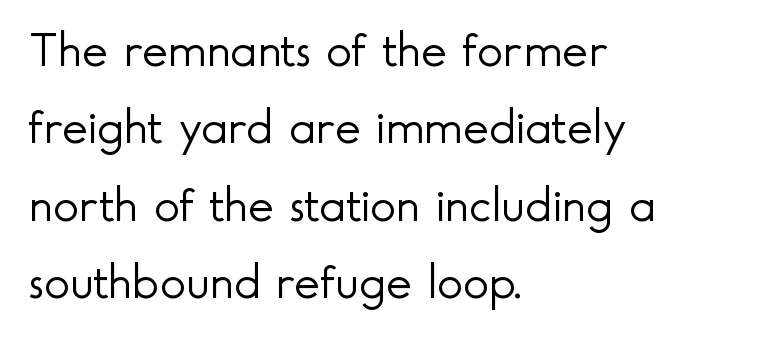
Italic? Not at all — the glyphs are vertical. Here the glyphs are tracked normally, forming tight word shapes. Does the copy run flush right? No — it runs flush left. The string is rendered with underlining switched off. Are there feet on the stems? There aren't — it's a sans. Students, observe: this is what conventionally led text looks like.
